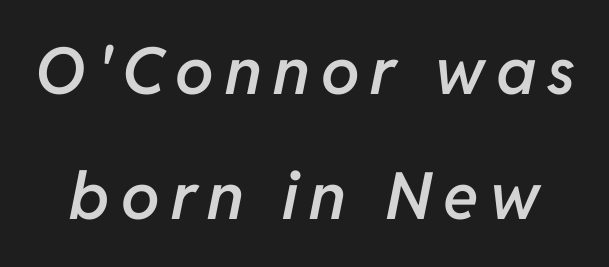
Q: Is the text bold? A: Semi-bold.
Q: Is the text italic (slanted)? A: Yes, it leans right by about 11 degrees.
Q: Is the text underlined? A: No.
Q: Is the spacing between lines tight, normal or loose? A: Loose.
Q: Width (condensed, normal, or wide)? A: Normal.
Q: Stroke contrast? A: Low.
Q: x-height? A: Medium.
Q: Monospaced? A: No.
